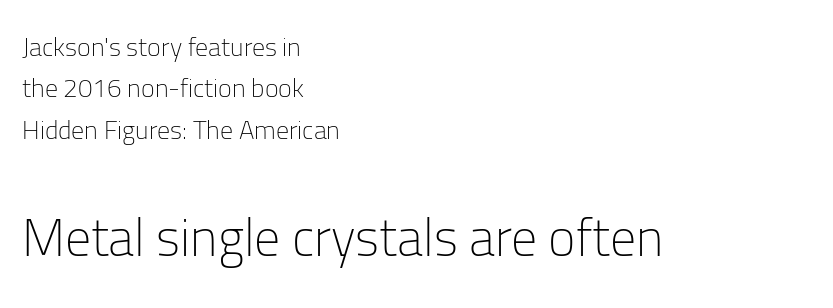
{"serif": "no", "italic": "no", "bold": "no", "weight": "light", "width": "normal", "stroke_contrast": "low", "x_height": "medium", "monospaced": "no", "underline": "no", "align": "left", "line_spacing": "normal", "line_spacing_ratio": 1.59, "letter_spacing": "normal", "letter_spacing_em": 0.0, "larger_block": "second", "size_ratio": 2.0, "glyph_px": 52}
